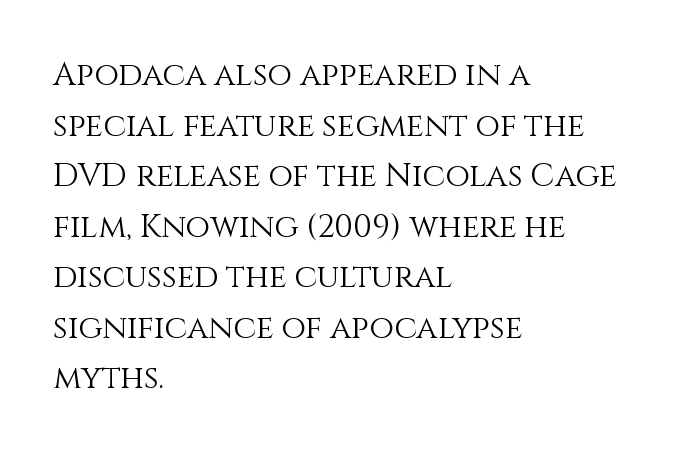
Q: Is the text bold? A: No.
Q: Is the text italic (slanted)? A: No, it is upright.
Q: Is the text underlined? A: No.
Q: How is the paragraph aligned? A: Left-aligned.
Q: Is the spacing between letters normal or unusually wide? A: Normal.
Q: Is the spacing between lines tight, normal or loose? A: Normal.
Q: Width (condensed, normal, or wide)? A: Normal.
Q: Stroke contrast? A: Medium.
Q: x-height? A: Large.
Q: Monospaced? A: No.
